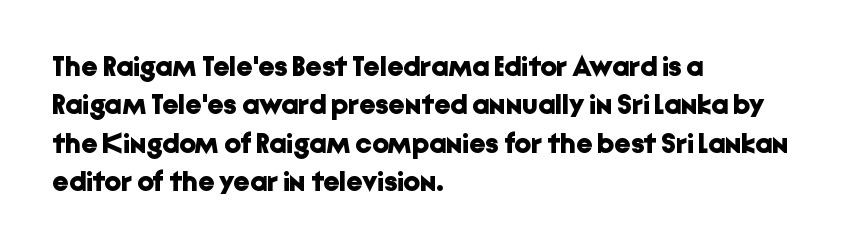
Words appear dense and cohesive because spacing is normal. I'd describe the lettering as bold — thick and assertive. Interline gaps are of average width in this sample. Each letter keeps its own natural width here, so spacing adapts to shape. This sample uses an upright cut, with every glyph sitting square on the baseline. Grotesque or geometric, the face here clearly has no serifs.
